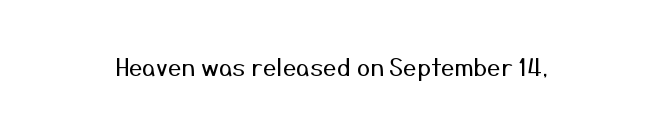
The image shows 24 px text type, upright; set normal letter spacing, not underlined.
